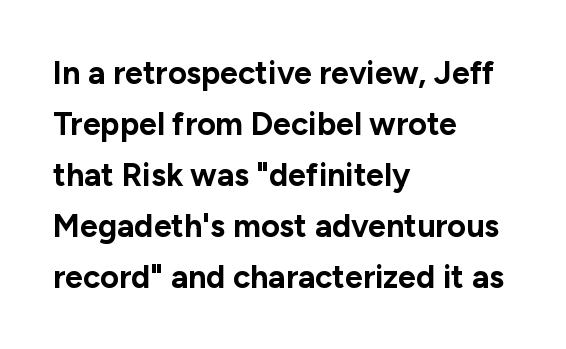
The image shows 32 px bold sans-serif type, upright; set left-aligned, normal line spacing (1.59x), normal letter spacing, not underlined; low stroke contrast and a medium x-height.
